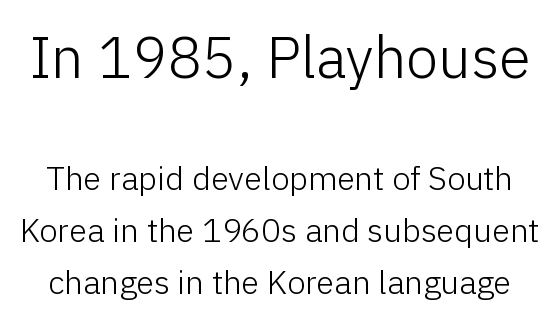
Q: Is the text bold? A: No.
Q: Is the text italic (slanted)? A: No, it is upright.
Q: Is the typeface a serif or a sans-serif typeface? A: Sans-serif.
Q: Is the text underlined? A: No.
Q: Is the spacing between letters normal or unusually wide? A: Normal.
Q: Is the spacing between lines tight, normal or loose? A: Normal.
Q: Which block of text is set in a larger size, the first (top) or the second (bottom)? A: The first (top) one.
Q: Width (condensed, normal, or wide)? A: Normal.
Q: Stroke contrast? A: Low.
Q: x-height? A: Medium.
Q: Monospaced? A: No.
